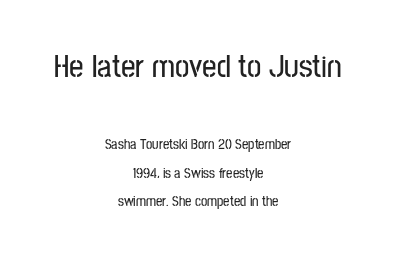
{"serif": "no", "italic": "no", "width": "condensed", "stroke_contrast": "low", "x_height": "medium", "monospaced": "no", "underline": "no", "align": "center", "line_spacing": "loose", "line_spacing_ratio": 2.02, "letter_spacing": "normal", "letter_spacing_em": 0.0, "larger_block": "first", "size_ratio": 2.29, "glyph_px": 32}
